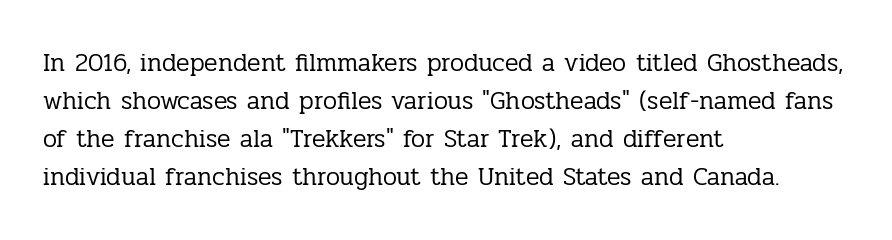
The image shows 25 px text type, upright; set left-aligned, normal line spacing (1.52x), normal letter spacing, not underlined.
